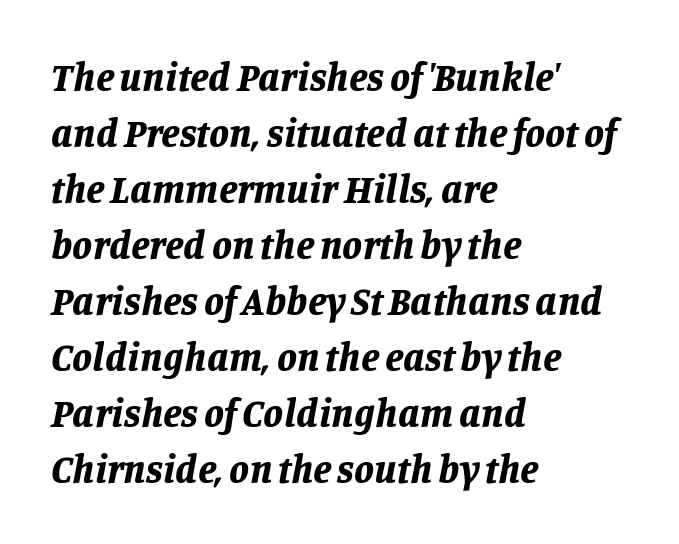
Bare-footed words on every line. Does the copy run flush right? No — it runs flush left. Typographic density is high because the face is bold. Rows of type keep a routine distance in the vertical direction.
